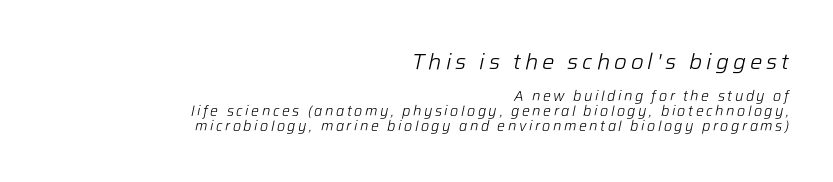
The image shows 22 px text type, italic (leaning right); set right-aligned, tight line spacing (1.06x), not underlined; the first (top) block is 1.57x larger.
